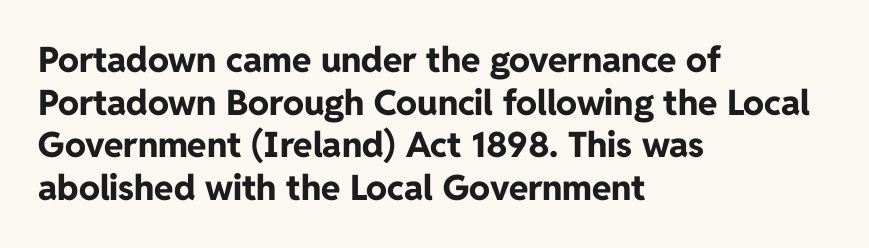
The type family on display is of the sans-serif kind. Every letter is thick-stroked: bold, no question. The setting favours the left margin, as ordinary paragraphs usually do. A clean baseline with only descenders dipping below it.
